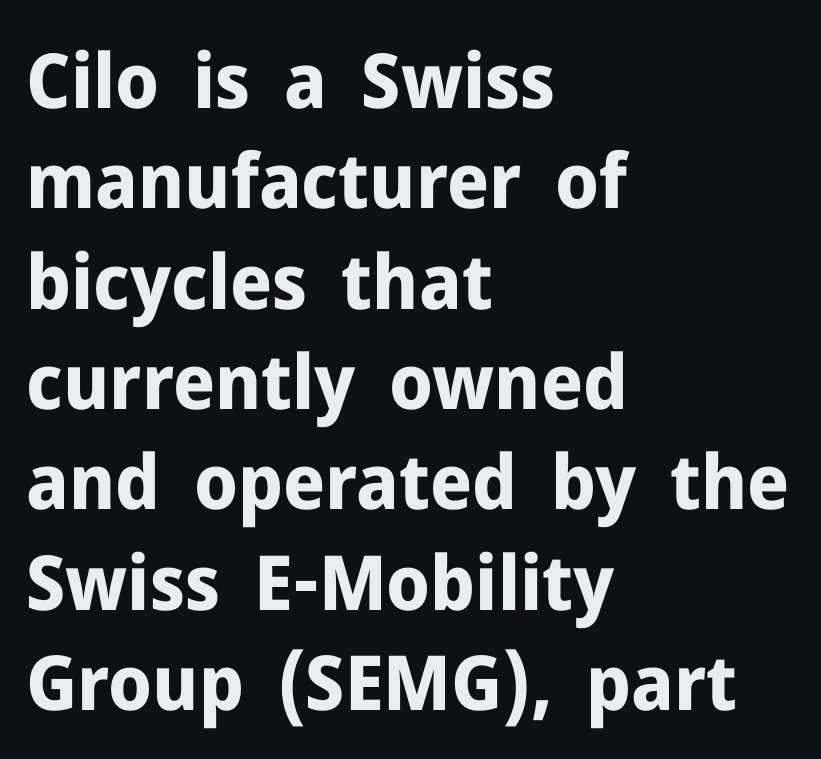
Italic? Not at all — the glyphs are vertical. Decoration check: the copy has no underline. Alignment: flush left. No feet cap the strokes, marking this as sans-serif type.
